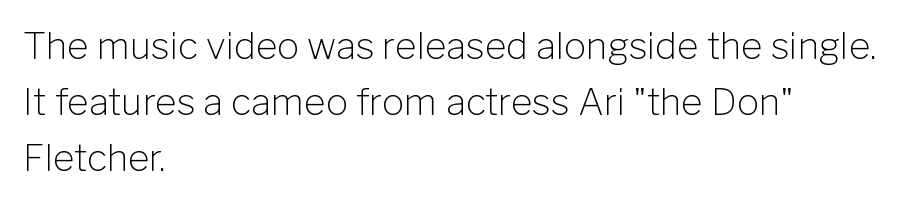
Every row of glyphs begins at an identical x-position on the left. Posture: vertical. Think of a printed novel: that variable character pitch is what you see here. The weight would be labelled regular, book, light, or lighter still.
